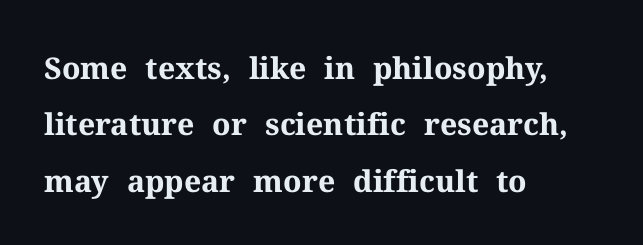
Q: Is the text bold? A: Yes.
Q: Is the text italic (slanted)? A: No, it is upright.
Q: Is the typeface a serif or a sans-serif typeface? A: Serif.
Q: Is the text underlined? A: No.
Q: How is the paragraph aligned? A: Left-aligned.
Q: Is the spacing between letters normal or unusually wide? A: Normal.
Q: Width (condensed, normal, or wide)? A: Normal.
Q: Stroke contrast? A: Medium.
Q: x-height? A: Medium.
Q: Monospaced? A: No.
